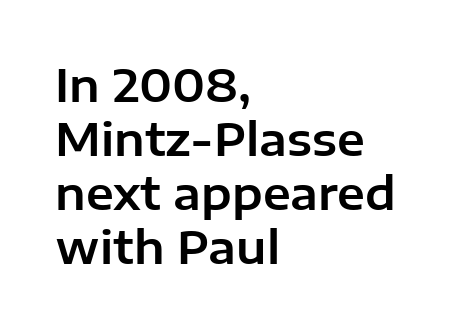
{"serif": "no", "italic": "no", "width": "normal", "stroke_contrast": "low", "x_height": "medium", "monospaced": "no", "underline": "no", "align": "left", "line_spacing_ratio": 1.2, "letter_spacing": "normal", "letter_spacing_em": 0.0, "glyph_px": 45}
